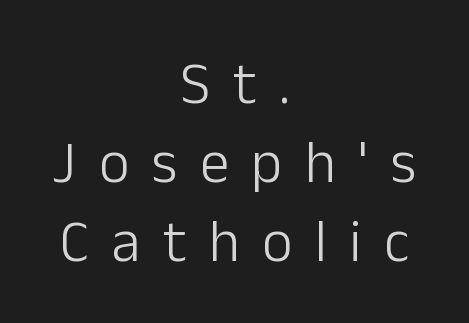
The image shows 59 px light sans-serif type, upright; set centered, normal line spacing (1.34x), unusually wide letter spacing (+0.38 em), not underlined; low stroke contrast and a medium x-height.
